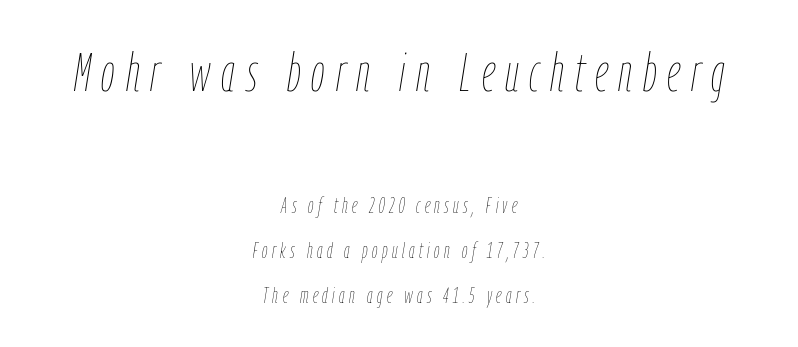
{"italic": "yes", "lean": "right", "slant_degrees": 9, "bold": "no", "weight": "thin", "width": "condensed", "stroke_contrast": "low", "x_height": "medium", "monospaced": "no", "underline": "no", "align": "center", "line_spacing": "loose", "line_spacing_ratio": 2.04, "letter_spacing": "wide", "letter_spacing_em": 0.2, "larger_block": "first", "size_ratio": 2.45, "glyph_px": 54}
